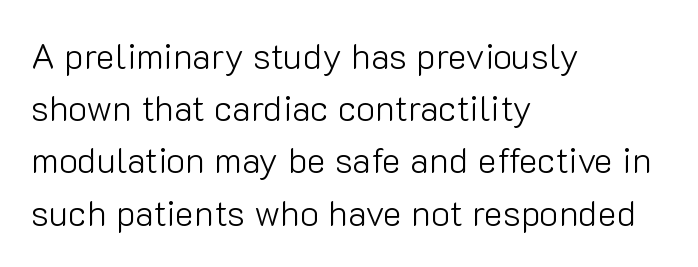
{"serif": "no", "italic": "no", "bold": "no", "weight": "light", "width": "normal", "stroke_contrast": "low", "x_height": "medium", "monospaced": "no", "underline": "no", "align": "left", "line_spacing": "normal", "line_spacing_ratio": 1.45, "letter_spacing": "normal", "letter_spacing_em": 0.0, "glyph_px": 36}
